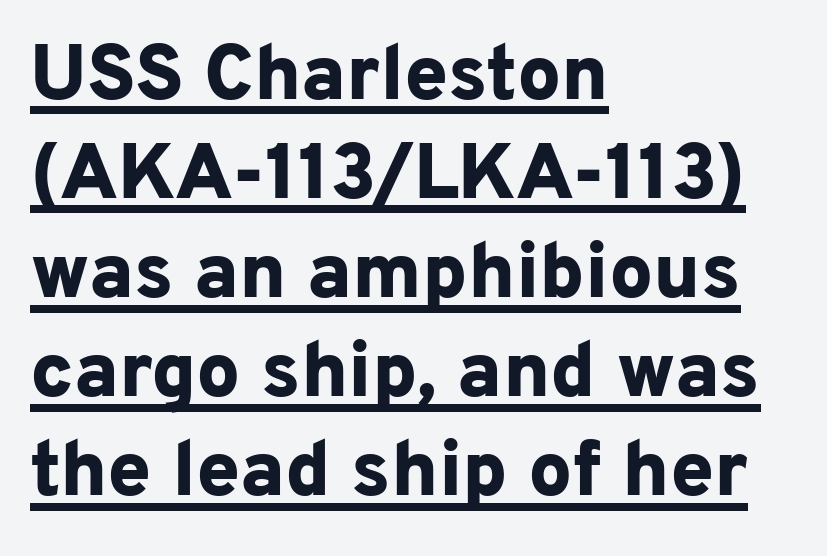
Q: Is the text bold? A: Yes.
Q: Is the text italic (slanted)? A: No, it is upright.
Q: Is the typeface a serif or a sans-serif typeface? A: Sans-serif.
Q: Is the text underlined? A: Yes.
Q: How is the paragraph aligned? A: Left-aligned.
Q: Is the spacing between letters normal or unusually wide? A: Normal.
Q: Is the spacing between lines tight, normal or loose? A: Normal.
Q: Width (condensed, normal, or wide)? A: Normal.
Q: Stroke contrast? A: Low.
Q: x-height? A: Medium.
Q: Monospaced? A: No.
